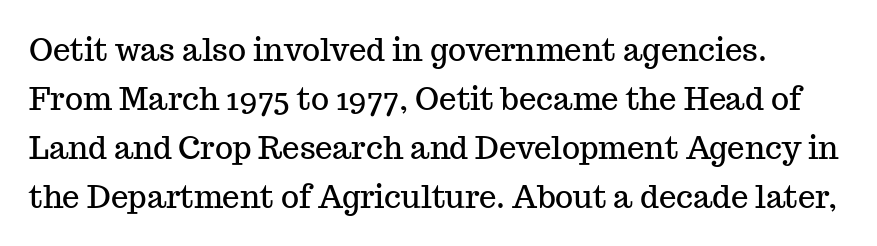
The passage shown has conventional tracking throughout. Words float on clear page, feet unadorned. The rendering shows small feet on the letterforms — a serif design. Proportional: the letters do not fall into vertical columns. In terms of leading, this rendering sits right in the middle. Tall strokes in this sample are plumb rather than angled.
